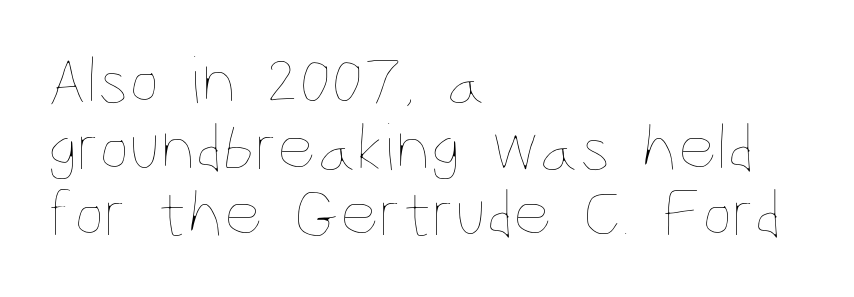
Note the varied advance widths — an 'i' is clearly narrower than an 'm'. Beneath every word, the page is bare. Italic: no, the glyphs are upright roman. Visually the block forms a straight wall on the left and a jagged coastline on the right. One glance says dense: line gaps are narrower than usual. This is not heavy type; no bold has been used.
